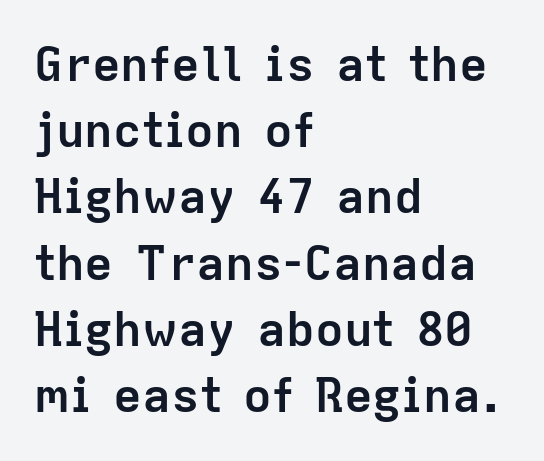
{"serif": "no", "italic": "no", "bold": "yes", "weight": "semibold", "width": "normal", "stroke_contrast": "low", "x_height": "medium", "monospaced": "no", "underline": "no", "align": "left", "line_spacing": "normal", "line_spacing_ratio": 1.38, "letter_spacing": "normal", "letter_spacing_em": 0.0, "glyph_px": 48}
